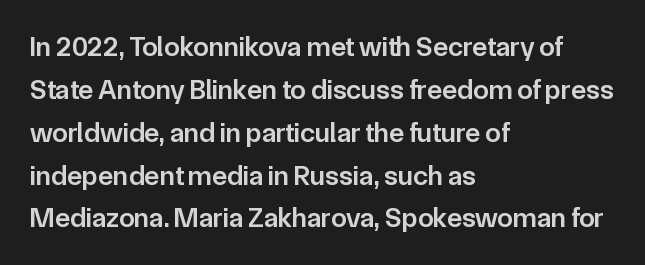
{"serif": "no", "italic": "no", "bold": "semi", "weight": "semibold", "width": "normal", "stroke_contrast": "low", "x_height": "medium", "monospaced": "no", "underline": "no", "align": "left", "line_spacing": "normal", "line_spacing_ratio": 1.53, "letter_spacing": "normal", "letter_spacing_em": 0.0, "glyph_px": 28}
